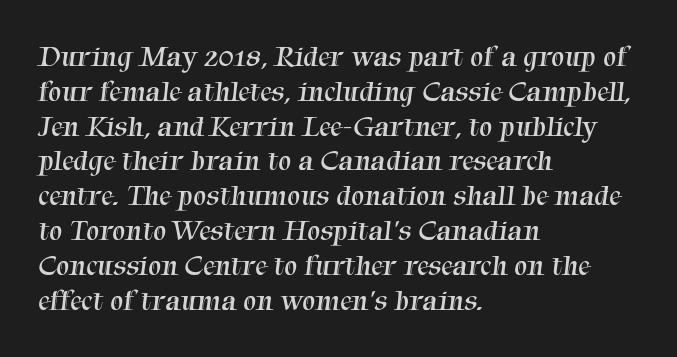
Q: Is the text bold? A: No.
Q: Is the typeface a serif or a sans-serif typeface? A: Serif.
Q: Is the text underlined? A: No.
Q: How is the paragraph aligned? A: Left-aligned.
Q: Is the spacing between letters normal or unusually wide? A: Normal.
Q: Width (condensed, normal, or wide)? A: Normal.
Q: Stroke contrast? A: Medium.
Q: x-height? A: Medium.
Q: Monospaced? A: No.
